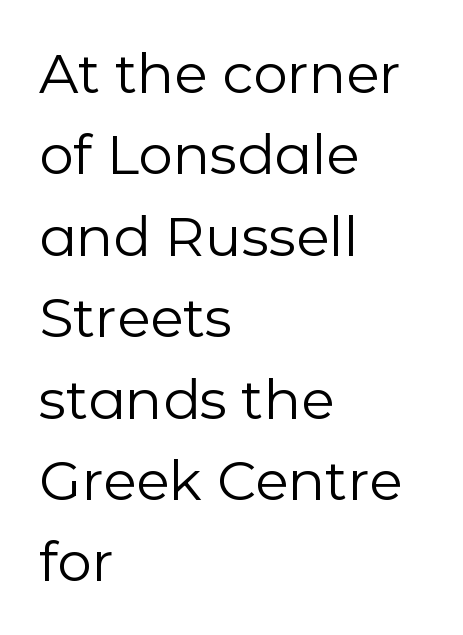
The image shows 55 px regular-weight sans-serif type, upright; set left-aligned, normal line spacing (1.48x), normal letter spacing, not underlined; low stroke contrast and a medium x-height.
